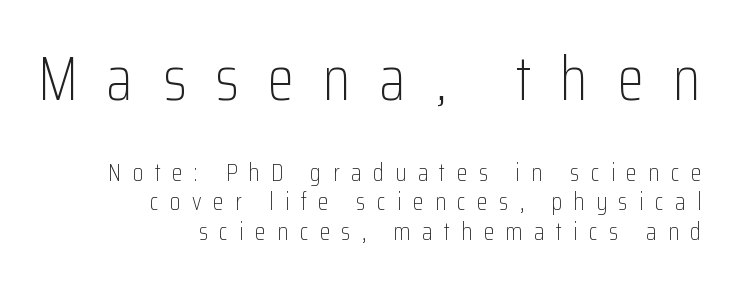
Q: Is the text bold? A: No.
Q: Is the text italic (slanted)? A: No, it is upright.
Q: Is the typeface a serif or a sans-serif typeface? A: Sans-serif.
Q: Is the text underlined? A: No.
Q: How is the paragraph aligned? A: Right-aligned.
Q: Is the spacing between letters normal or unusually wide? A: Unusually wide.
Q: Which block of text is set in a larger size, the first (top) or the second (bottom)? A: The first (top) one.
Q: Width (condensed, normal, or wide)? A: Condensed.
Q: Stroke contrast? A: Low.
Q: x-height? A: Medium.
Q: Monospaced? A: No.
